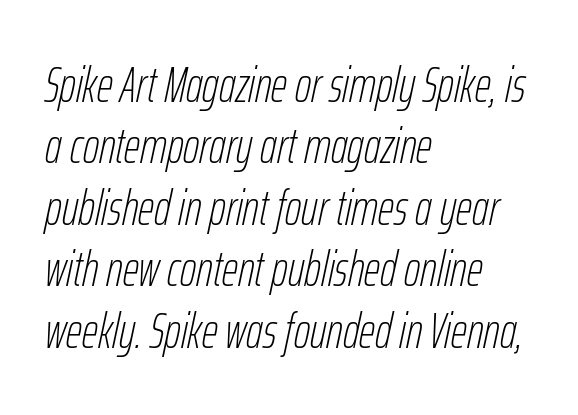
Q: Is the text bold? A: No.
Q: Is the text italic (slanted)? A: Yes, it leans right by about 12 degrees.
Q: Is the text underlined? A: No.
Q: How is the paragraph aligned? A: Left-aligned.
Q: Is the spacing between letters normal or unusually wide? A: Normal.
Q: Width (condensed, normal, or wide)? A: Condensed.
Q: Stroke contrast? A: Low.
Q: x-height? A: Medium.
Q: Monospaced? A: No.
